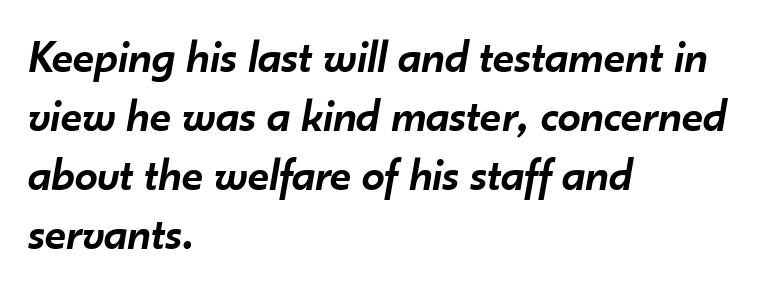
The glyphs are unaccompanied by any horizontal stroke below them. Does the lettering tilt? It does — this is italic. A somewhat darkened texture: the type is semibold rather than bold. Each word holds together tightly as a unit, with standard inter-letter gaps. Line starts are locked; line ends wander. Character widths vary here, with narrow letters taking less room than wide ones.
